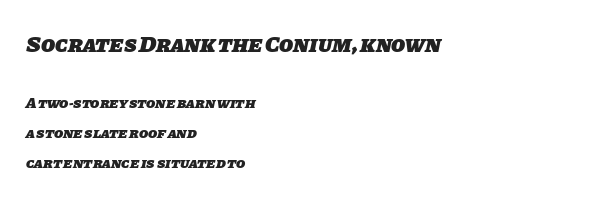
{"bold": "yes", "underline": "no", "align": "left", "line_spacing": "loose", "line_spacing_ratio": 2.01, "letter_spacing": "normal", "letter_spacing_em": 0.0, "larger_block": "first", "size_ratio": 1.53, "glyph_px": 23}
